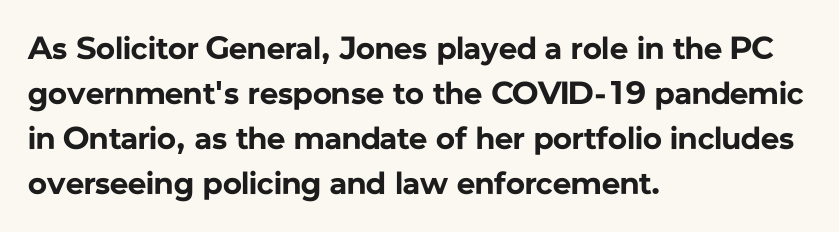
The letters advance in unequal steps, a hallmark of proportional type. In CSS terms this would be text-align: left. Words appear dense and cohesive because spacing is normal. A typesetter would label this face a sans. Descenders hang freely into open space.
